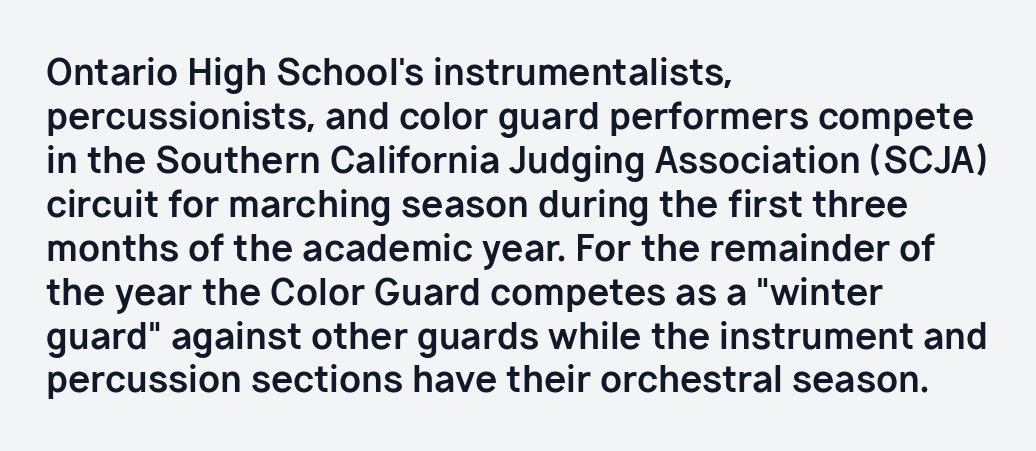
{"serif": "no", "italic": "no", "bold": "yes", "weight": "bold", "width": "normal", "stroke_contrast": "low", "x_height": "medium", "monospaced": "no", "underline": "no", "align": "left", "line_spacing_ratio": 1.22, "letter_spacing": "normal", "letter_spacing_em": 0.0, "glyph_px": 36}
